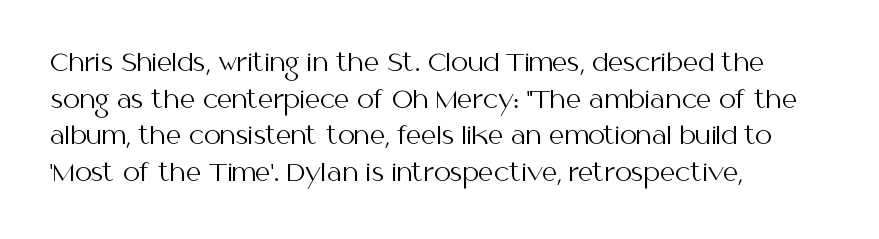
Q: Is the text bold? A: No.
Q: Is the text italic (slanted)? A: No, it is upright.
Q: Is the text underlined? A: No.
Q: How is the paragraph aligned? A: Left-aligned.
Q: Is the spacing between letters normal or unusually wide? A: Normal.
Q: Is the spacing between lines tight, normal or loose? A: Normal.
